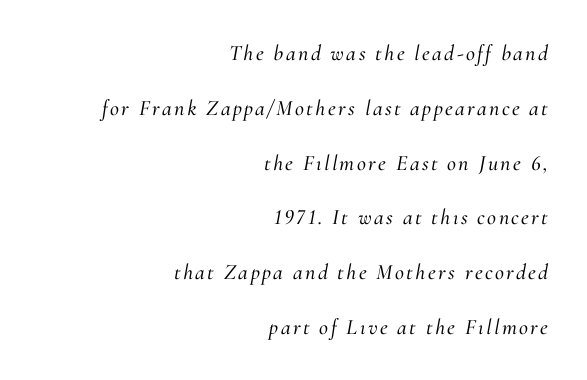
Q: Is the text italic (slanted)? A: Yes, it leans right by about 10 degrees.
Q: Is the text underlined? A: No.
Q: How is the paragraph aligned? A: Right-aligned.
Q: Is the spacing between lines tight, normal or loose? A: Loose.
